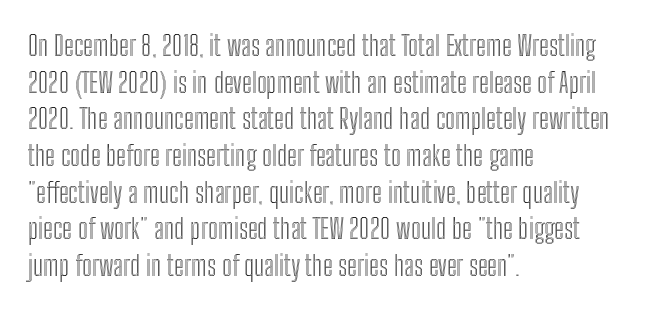
Q: Is the text italic (slanted)? A: No, it is upright.
Q: Is the text underlined? A: No.
Q: How is the paragraph aligned? A: Left-aligned.
Q: Is the spacing between letters normal or unusually wide? A: Normal.
Q: Is the spacing between lines tight, normal or loose? A: Normal.
Q: Width (condensed, normal, or wide)? A: Condensed.
Q: x-height? A: Medium.
Q: Monospaced? A: No.
